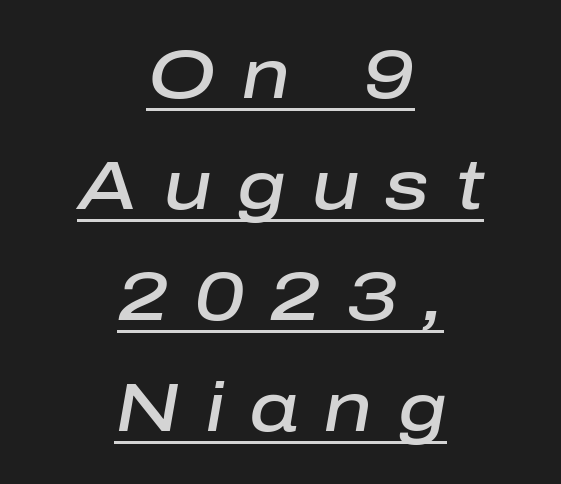
{"italic": "yes", "lean": "right", "slant_degrees": 10, "bold": "semi", "weight": "semibold", "width": "normal", "stroke_contrast": "low", "x_height": "medium", "monospaced": "no", "underline": "yes", "align": "center", "line_spacing": "normal", "line_spacing_ratio": 1.63, "letter_spacing": "wide", "letter_spacing_em": 0.38, "glyph_px": 68}
